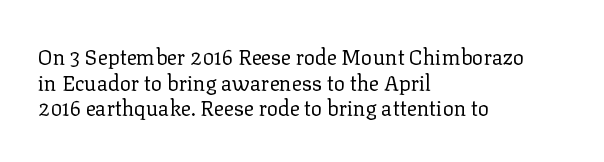
Does extra space separate the letters? No, they use regular spacing. The passage is arranged the way most books set body copy — flush left. The area under the type is left untouched. The face looks like a standard text weight, possibly lighter. Notice how the stems are strictly vertical — no italics here.
